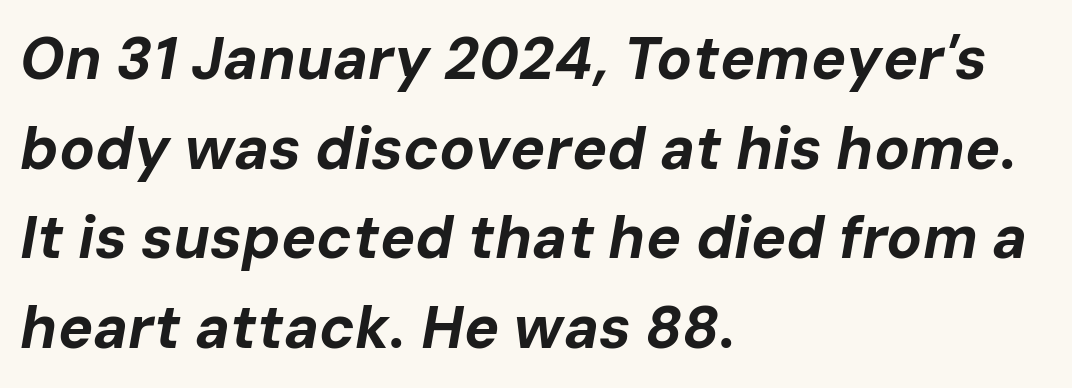
{"italic": "yes", "lean": "right", "slant_degrees": 10, "bold": "yes", "weight": "bold", "width": "normal", "stroke_contrast": "low", "x_height": "medium", "monospaced": "no", "underline": "no", "align": "left", "line_spacing": "normal", "line_spacing_ratio": 1.52, "letter_spacing": "normal", "letter_spacing_em": 0.0, "glyph_px": 59}
